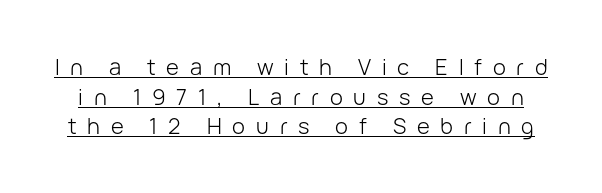
{"italic": "no", "bold": "no", "underline": "yes", "line_spacing": "normal", "line_spacing_ratio": 1.35, "letter_spacing": "wide", "letter_spacing_em": 0.49, "glyph_px": 22}
